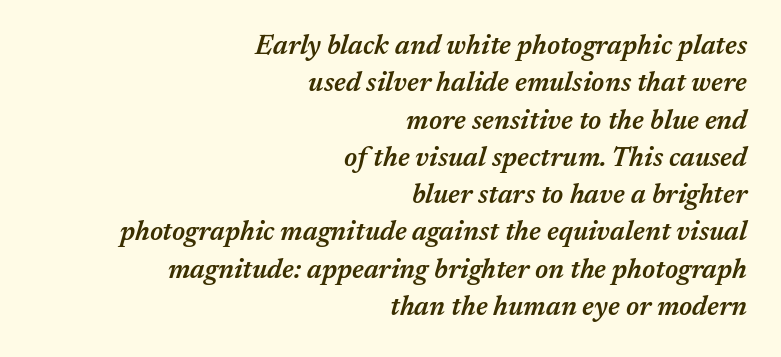
{"italic": "yes", "lean": "right", "slant_degrees": 17, "bold": "semi", "underline": "no", "align": "right", "line_spacing": "normal", "line_spacing_ratio": 1.38, "letter_spacing": "normal", "letter_spacing_em": 0.0, "glyph_px": 27}
